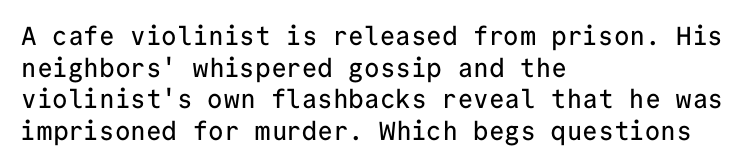
Q: Is the text italic (slanted)? A: No, it is upright.
Q: Is the text underlined? A: No.
Q: How is the paragraph aligned? A: Left-aligned.
Q: Is the spacing between letters normal or unusually wide? A: Normal.
